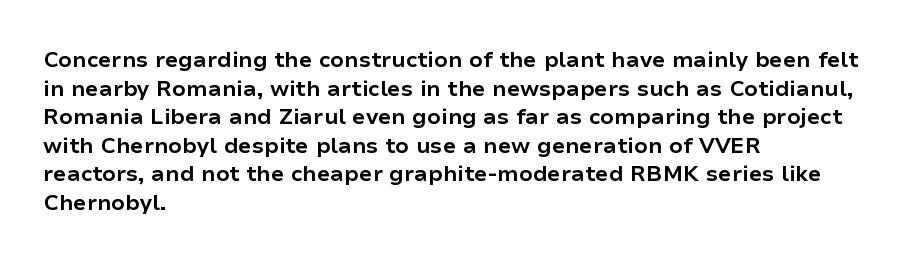
The image shows 22 px bold type, upright; set left-aligned, normal line spacing (1.3x), normal letter spacing, not underlined.
